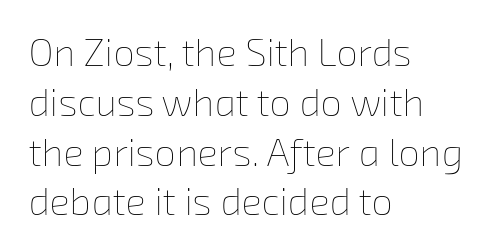
Q: Is the text bold? A: No.
Q: Is the text underlined? A: No.
Q: How is the paragraph aligned? A: Left-aligned.
Q: Is the spacing between letters normal or unusually wide? A: Normal.
Q: Is the spacing between lines tight, normal or loose? A: Normal.
Q: Width (condensed, normal, or wide)? A: Normal.
Q: Stroke contrast? A: Low.
Q: x-height? A: Medium.
Q: Monospaced? A: No.
